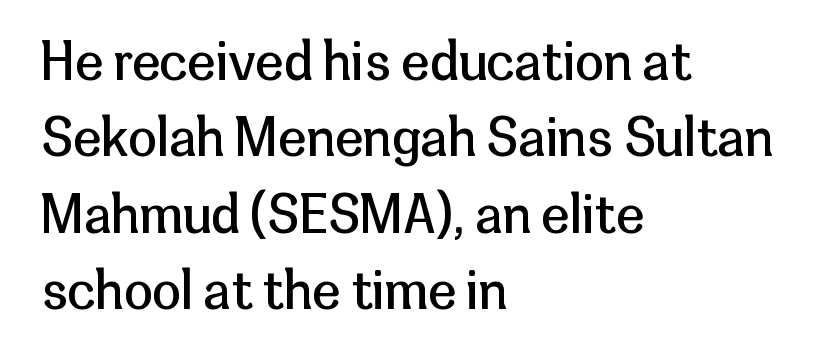
The lettering stays uniformly vertical, giving the passage a roman look. Stroke terminals: plain, sans-serif. Horizontal alignment here is leftward, the default for most running prose. Each word holds together tightly as a unit, with standard inter-letter gaps.
